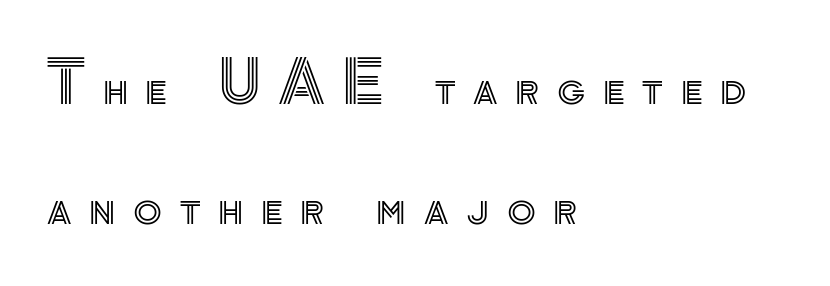
The passage shown is typed in a proportional face where columns would drift. Descenders hang freely into open space. Loose tracking; the words dissolve into strings of separated letters. The paragraph shown leans on its left margin. Designer's note — italics off, roman on. These lines stand farther apart than default settings would place them.
